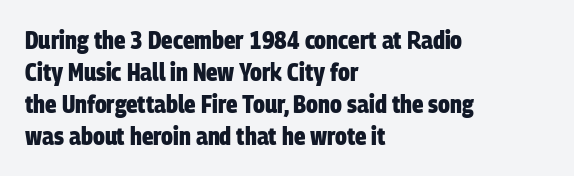
{"bold": "yes", "underline": "no", "align": "left", "line_spacing": "normal", "line_spacing_ratio": 1.33, "letter_spacing": "normal", "letter_spacing_em": 0.0, "glyph_px": 24}
